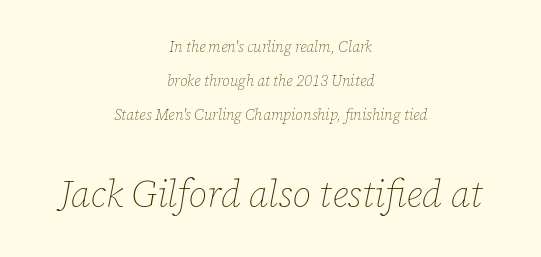
The image shows 37 px thin type, italic (leaning right); set centered, loose line spacing (2.28x), normal letter spacing, not underlined; the second (bottom) block is 2.47x larger; low stroke contrast and a medium x-height.
